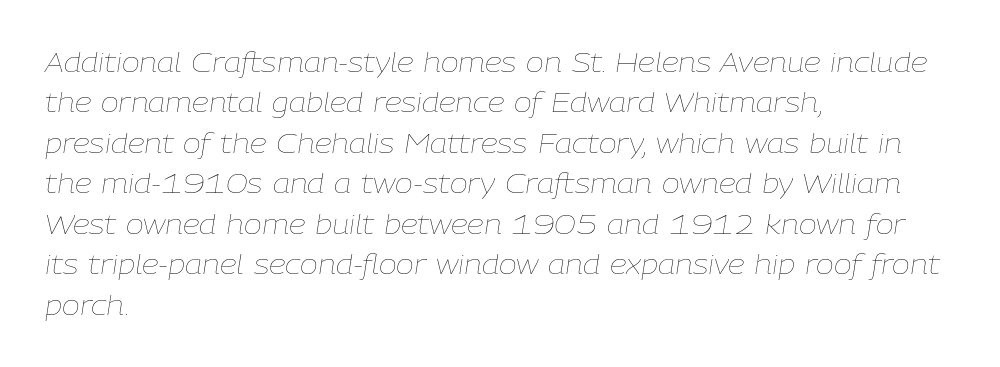
Q: Is the text bold? A: No.
Q: Is the text italic (slanted)? A: Yes, it leans right by about 9 degrees.
Q: Is the text underlined? A: No.
Q: How is the paragraph aligned? A: Left-aligned.
Q: Is the spacing between letters normal or unusually wide? A: Normal.
Q: Is the spacing between lines tight, normal or loose? A: Normal.
